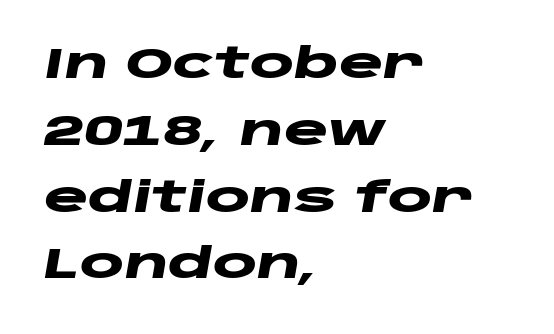
Q: Is the text bold? A: Yes.
Q: Is the text italic (slanted)? A: Yes, it leans right by about 10 degrees.
Q: Is the text underlined? A: No.
Q: How is the paragraph aligned? A: Left-aligned.
Q: Is the spacing between letters normal or unusually wide? A: Normal.
Q: Is the spacing between lines tight, normal or loose? A: Normal.
Q: Width (condensed, normal, or wide)? A: Wide.
Q: Stroke contrast? A: Low.
Q: x-height? A: Large.
Q: Monospaced? A: No.
